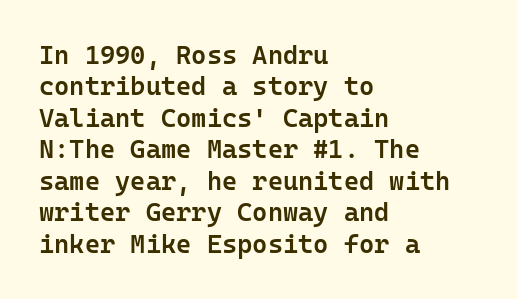
Here the glyphs are tracked normally, forming tight word shapes. Posture: vertical. Quick note: underline off. In CSS terms this would be text-align: left. This is moderately heavy type, rendered in semibold.
